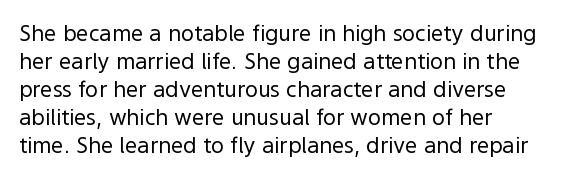
The image shows 22 px text type, upright; set normal line spacing (1.27x), normal letter spacing, not underlined.
